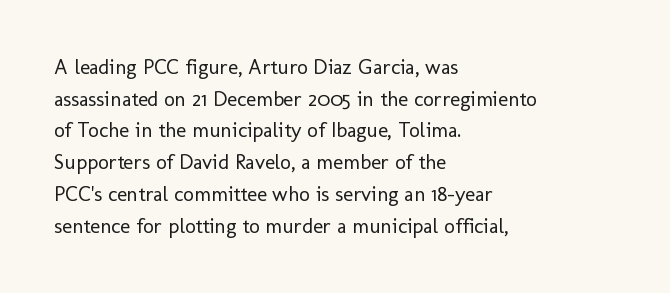
Q: Is the text bold? A: No.
Q: Is the text italic (slanted)? A: No, it is upright.
Q: Is the text underlined? A: No.
Q: How is the paragraph aligned? A: Left-aligned.
Q: Is the spacing between letters normal or unusually wide? A: Normal.
Q: Is the spacing between lines tight, normal or loose? A: Normal.
